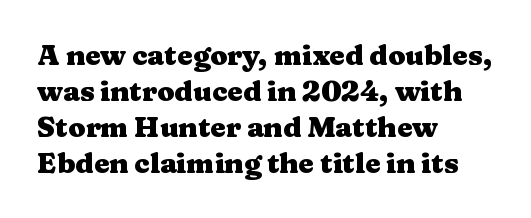
{"serif": "yes", "italic": "no", "bold": "yes", "weight": "heavy", "width": "wide", "stroke_contrast": "medium", "x_height": "medium", "monospaced": "no", "underline": "no", "align": "left", "line_spacing": "normal", "line_spacing_ratio": 1.28, "letter_spacing": "normal", "letter_spacing_em": 0.0, "glyph_px": 28}
